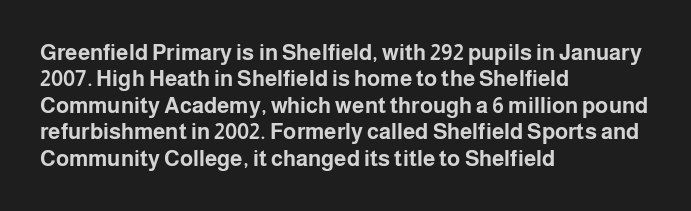
The image shows 22 px bold type, upright; set left-aligned, line spacing 1.2x, normal letter spacing, not underlined.
